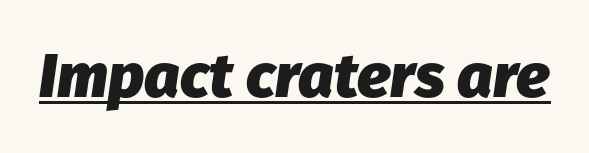
Q: Is the text bold? A: Yes.
Q: Is the text italic (slanted)? A: Yes, it leans right by about 8 degrees.
Q: Is the text underlined? A: Yes.
Q: Is the spacing between letters normal or unusually wide? A: Normal.
Q: Width (condensed, normal, or wide)? A: Normal.
Q: Stroke contrast? A: Low.
Q: x-height? A: Medium.
Q: Monospaced? A: No.
